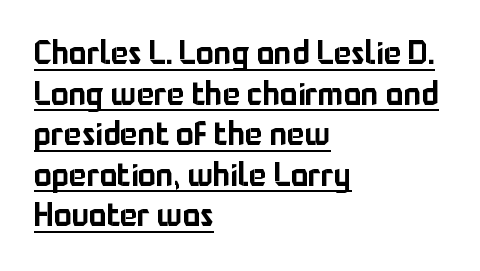
Does the type have serifs? No, each stem ends abruptly. These lines are rendered in a variable-pitch font. Honestly, the letter spacing is just normal — you wouldn't notice it. This rendering features underlined lettering. Reading down the block, your eye returns to a fixed left position each line.
